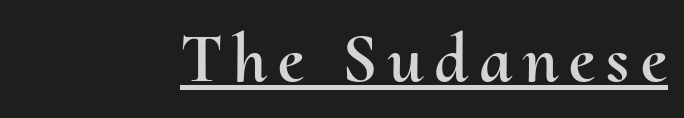
Do the letters lean? They stand straight. Every row of glyphs terminates at an identical x-position on the right. Proportional: the letters do not fall into vertical columns. The rendered words wear a rule along their underside.
